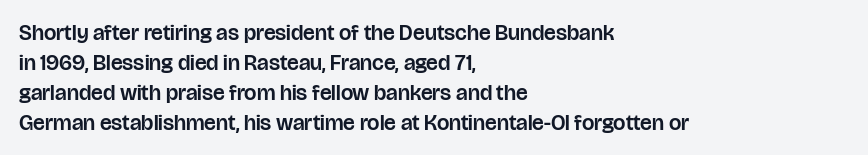
{"italic": "no", "underline": "no", "align": "left", "line_spacing": "normal", "line_spacing_ratio": 1.36, "letter_spacing": "normal", "letter_spacing_em": 0.0, "glyph_px": 22}
